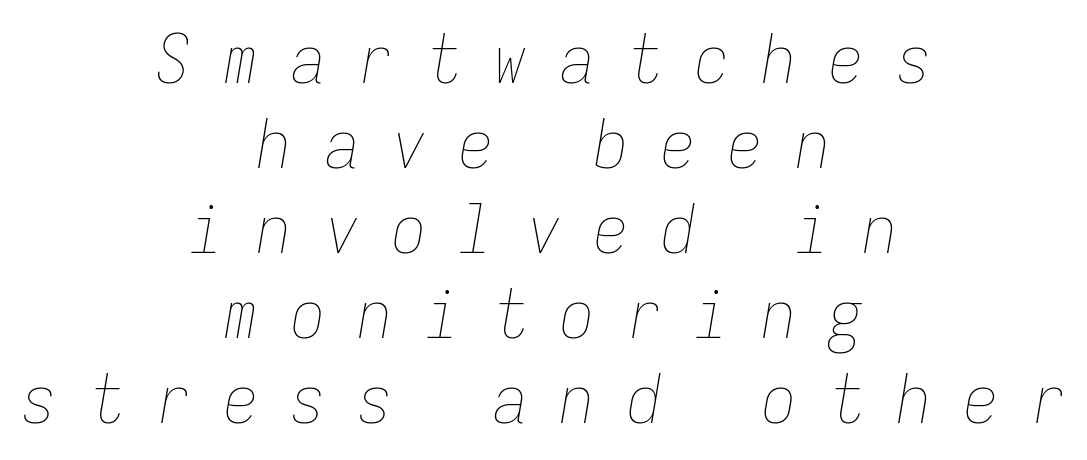
The image shows 68 px thin, condensed type, italic (leaning right), monospaced; set centered, normal line spacing (1.25x), unusually wide letter spacing (+0.49 em), not underlined; low stroke contrast and a medium x-height.
